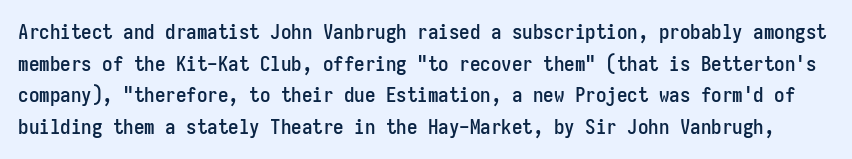
The image shows 21 px text type, upright; set normal line spacing (1.51x), normal letter spacing, not underlined.
